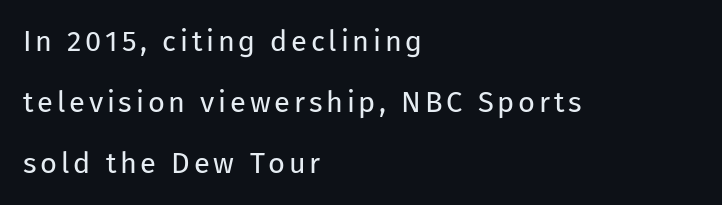
{"serif": "no", "italic": "no", "bold": "no", "weight": "regular", "width": "normal", "stroke_contrast": "low", "x_height": "medium", "monospaced": "no", "underline": "no", "align": "left", "line_spacing": "loose", "line_spacing_ratio": 2.11, "glyph_px": 29}
